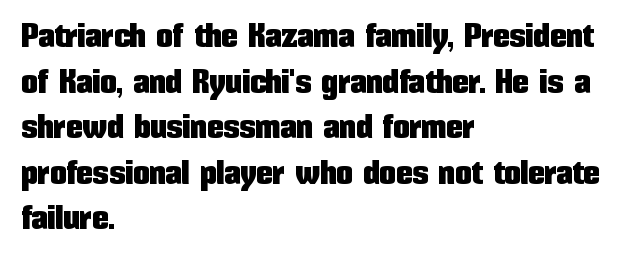
{"serif": "no", "italic": "no", "width": "condensed", "stroke_contrast": "low", "x_height": "medium", "monospaced": "no", "underline": "no", "align": "left", "line_spacing": "normal", "line_spacing_ratio": 1.38, "letter_spacing": "normal", "letter_spacing_em": 0.0, "glyph_px": 33}
